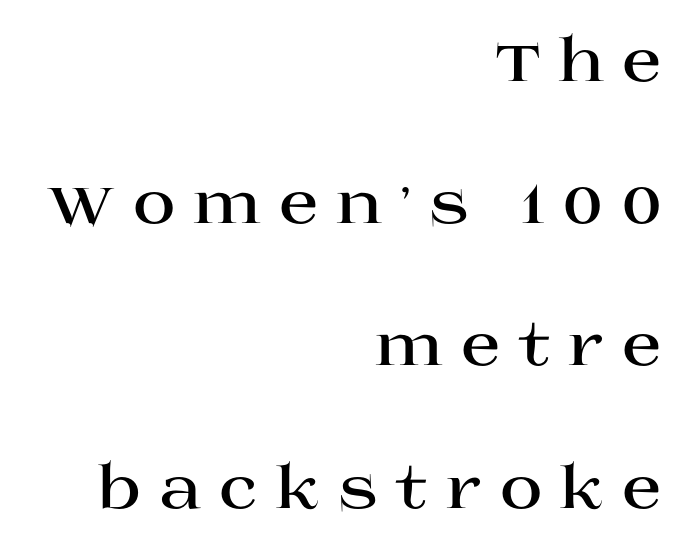
The image shows 59 px bold, wide serif type, upright; set right-aligned, loose line spacing (2.41x), unusually wide letter spacing (+0.29 em), not underlined; high stroke contrast and a large x-height.
